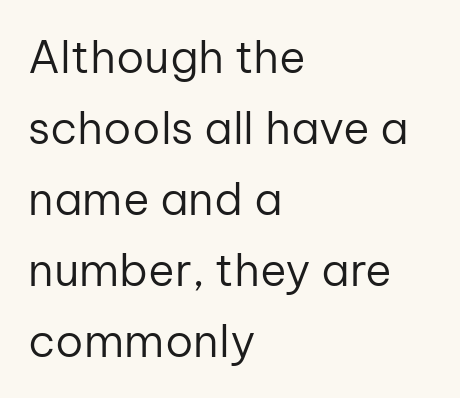
The image shows 45 px regular-weight sans-serif type, upright; set left-aligned, normal line spacing (1.58x), normal letter spacing, not underlined; low stroke contrast and a medium x-height.
